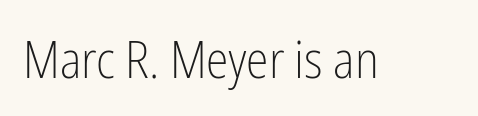
Q: Is the text bold? A: No.
Q: Is the text italic (slanted)? A: No, it is upright.
Q: Is the typeface a serif or a sans-serif typeface? A: Sans-serif.
Q: Is the text underlined? A: No.
Q: Is the spacing between letters normal or unusually wide? A: Normal.
Q: Width (condensed, normal, or wide)? A: Condensed.
Q: Stroke contrast? A: Low.
Q: x-height? A: Medium.
Q: Monospaced? A: No.
